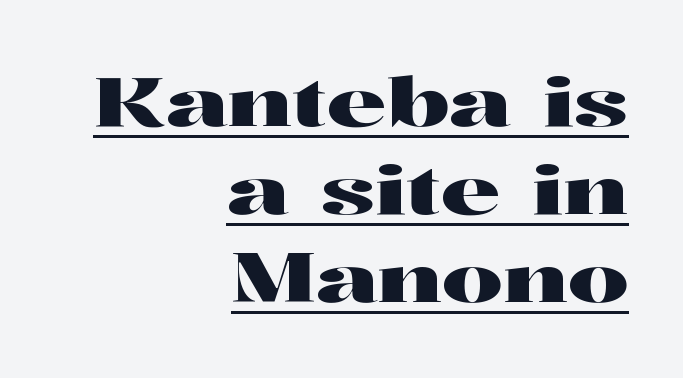
{"serif": "yes", "italic": "no", "width": "wide", "stroke_contrast": "high", "x_height": "medium", "monospaced": "no", "underline": "yes", "align": "right", "line_spacing": "normal", "line_spacing_ratio": 1.31, "letter_spacing": "normal", "letter_spacing_em": 0.0, "glyph_px": 67}
